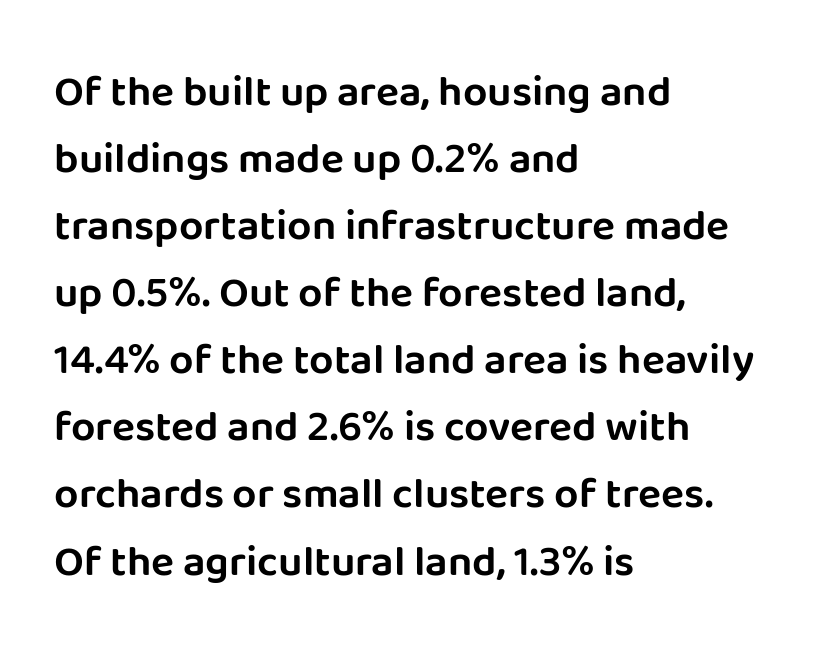
Q: Is the text italic (slanted)? A: No, it is upright.
Q: Is the typeface a serif or a sans-serif typeface? A: Sans-serif.
Q: Is the text underlined? A: No.
Q: How is the paragraph aligned? A: Left-aligned.
Q: Is the spacing between letters normal or unusually wide? A: Normal.
Q: Is the spacing between lines tight, normal or loose? A: Normal.
Q: Width (condensed, normal, or wide)? A: Normal.
Q: Stroke contrast? A: Low.
Q: x-height? A: Large.
Q: Monospaced? A: No.
